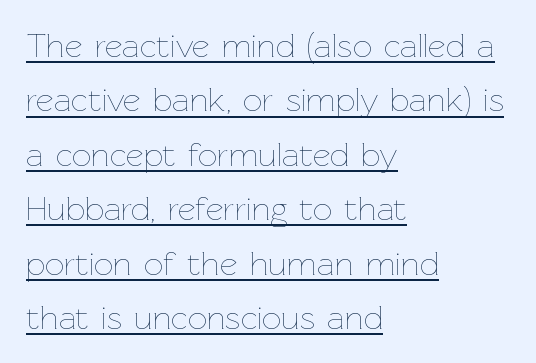
Nothing unusual about the tracking: characters are spaced as the font intends. On a weight scale, this lands at 450 or below. Is this a fixed-width face? No — the glyphs have proportional, varying widths. What decoration does the sample have? An underline.
